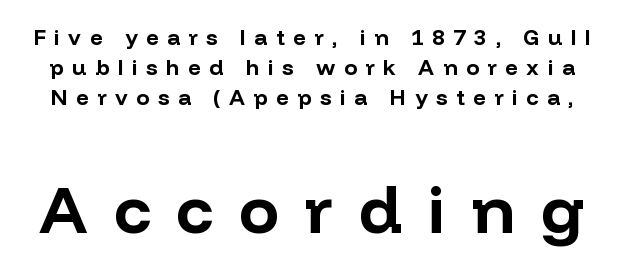
{"serif": "no", "italic": "no", "bold": "yes", "weight": "bold", "width": "normal", "stroke_contrast": "low", "x_height": "medium", "monospaced": "no", "underline": "no", "line_spacing": "normal", "line_spacing_ratio": 1.36, "letter_spacing": "wide", "letter_spacing_em": 0.39, "larger_block": "second", "size_ratio": 3.05, "glyph_px": 67}
